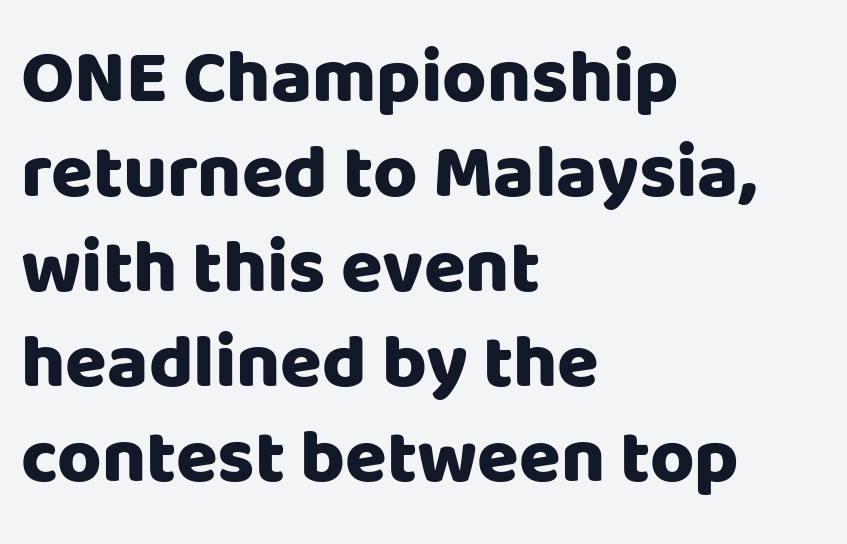
Q: Is the text bold? A: Yes.
Q: Is the text italic (slanted)? A: No, it is upright.
Q: Is the typeface a serif or a sans-serif typeface? A: Sans-serif.
Q: Is the text underlined? A: No.
Q: How is the paragraph aligned? A: Left-aligned.
Q: Is the spacing between letters normal or unusually wide? A: Normal.
Q: Is the spacing between lines tight, normal or loose? A: Normal.
Q: Width (condensed, normal, or wide)? A: Normal.
Q: Stroke contrast? A: Low.
Q: x-height? A: Large.
Q: Monospaced? A: No.
